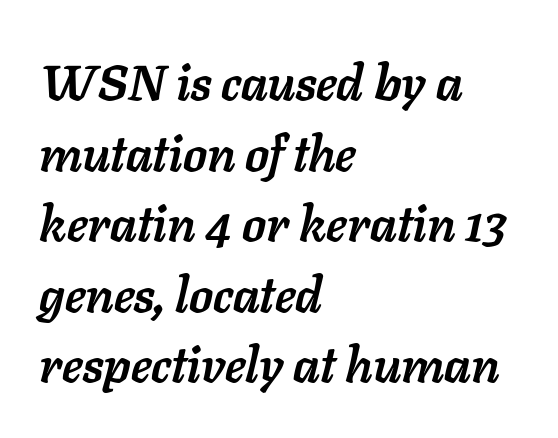
Type without underlining. As a designer I'd log this as weight 700, bold. This rendering uses left alignment, leaving the right contour irregular. This sample keeps an unexceptional amount of space between lines. Italic? Definitely — the glyphs are oblique.
